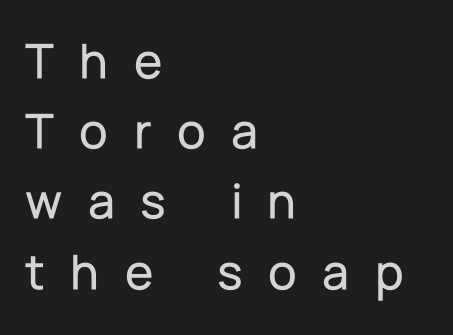
{"serif": "no", "italic": "no", "width": "normal", "stroke_contrast": "low", "x_height": "medium", "monospaced": "no", "underline": "no", "align": "left", "line_spacing": "normal", "line_spacing_ratio": 1.35, "letter_spacing": "wide", "letter_spacing_em": 0.49, "glyph_px": 52}
